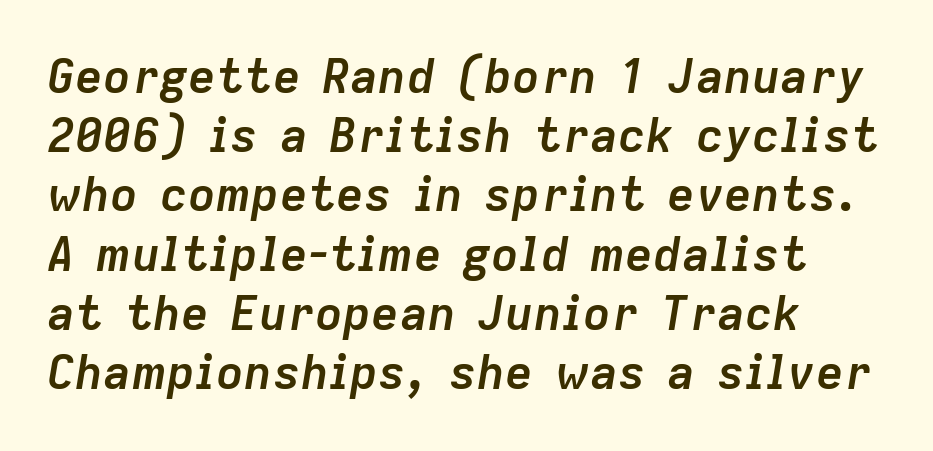
Here the designer chose a conventional face with non-uniform glyph widths. The strip under each line holds only bare page. The face used here has a pronounced slope to its letters. These lines sit exactly where default settings would place them. The face used here is rendered with its standard letterfit. If you drew a ruler down the left edge, every line would touch it.
